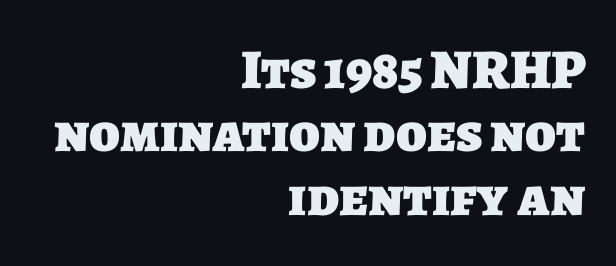
Quick note: underline off. These lines are composed in type without serifs. Compared with typical paragraphs, the rows here are closer together. You'd pick this weight for a headline — it's a proper bold. Inter-character spacing is left at the font's built-in metrics.
